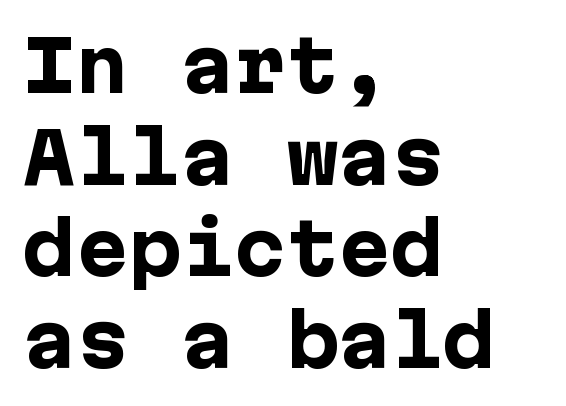
No italicization has been applied; the sample stays upright. The glyphs are unaccompanied by any horizontal stroke below them. Compared with typical paragraphs, the rows here are spaced about the same. Tracking here is standard; glyphs follow each other at the usual distance. Caption: bold face, heavy strokes. Leftover space on each line is placed entirely after the last word.
